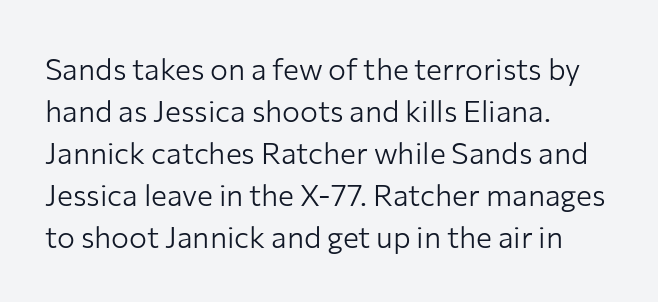
Q: Is the text bold? A: No.
Q: Is the text italic (slanted)? A: No, it is upright.
Q: Is the typeface a serif or a sans-serif typeface? A: Sans-serif.
Q: Is the text underlined? A: No.
Q: How is the paragraph aligned? A: Left-aligned.
Q: Is the spacing between letters normal or unusually wide? A: Normal.
Q: Is the spacing between lines tight, normal or loose? A: Normal.
Q: Width (condensed, normal, or wide)? A: Normal.
Q: Stroke contrast? A: Low.
Q: x-height? A: Medium.
Q: Monospaced? A: No.
